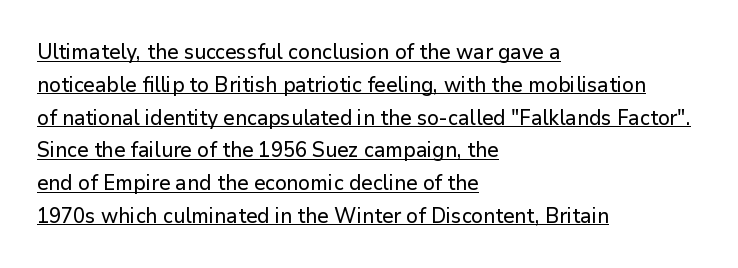
Alignment: flush left. A rule runs beneath these lines of type. Designer's note — italics off, roman on. The letters sit at their default tracking, neither squeezed nor spread. The rows are spaced the way most documents space them.
